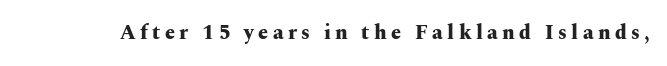
Strokes here are thick enough to call this a true bold. Substantial extra tracking has been applied to these lines. Only glyphs here, with clear space below each row. Designer's note — italics off, roman on.
